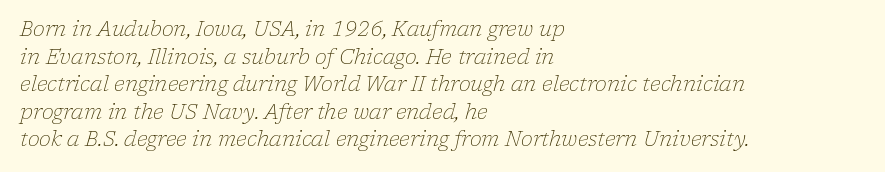
The image shows 20 px text type, italic (leaning right); set left-aligned, normal line spacing (1.38x), normal letter spacing, not underlined.
